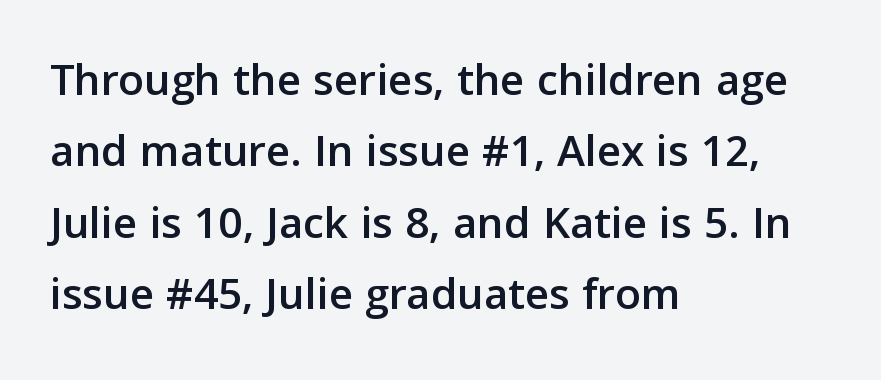
Q: Is the text italic (slanted)? A: No, it is upright.
Q: Is the typeface a serif or a sans-serif typeface? A: Sans-serif.
Q: Is the text underlined? A: No.
Q: How is the paragraph aligned? A: Left-aligned.
Q: Is the spacing between letters normal or unusually wide? A: Normal.
Q: Is the spacing between lines tight, normal or loose? A: Normal.
Q: Width (condensed, normal, or wide)? A: Normal.
Q: Stroke contrast? A: Low.
Q: x-height? A: Medium.
Q: Monospaced? A: No.
